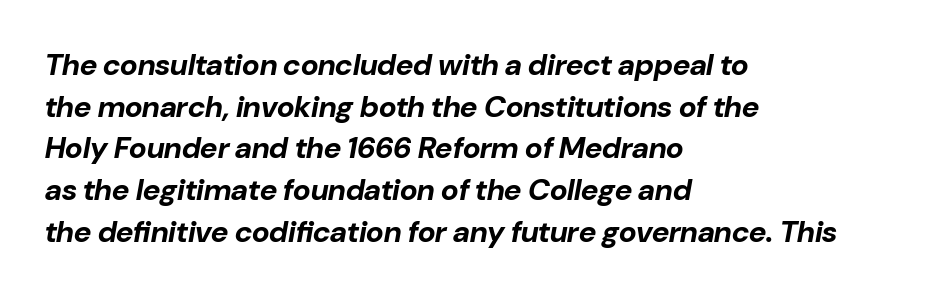
Q: Is the text bold? A: Yes.
Q: Is the text italic (slanted)? A: Yes, it leans right by about 10 degrees.
Q: Is the text underlined? A: No.
Q: How is the paragraph aligned? A: Left-aligned.
Q: Is the spacing between letters normal or unusually wide? A: Normal.
Q: Is the spacing between lines tight, normal or loose? A: Normal.
Q: Width (condensed, normal, or wide)? A: Normal.
Q: Stroke contrast? A: Low.
Q: x-height? A: Medium.
Q: Monospaced? A: No.
